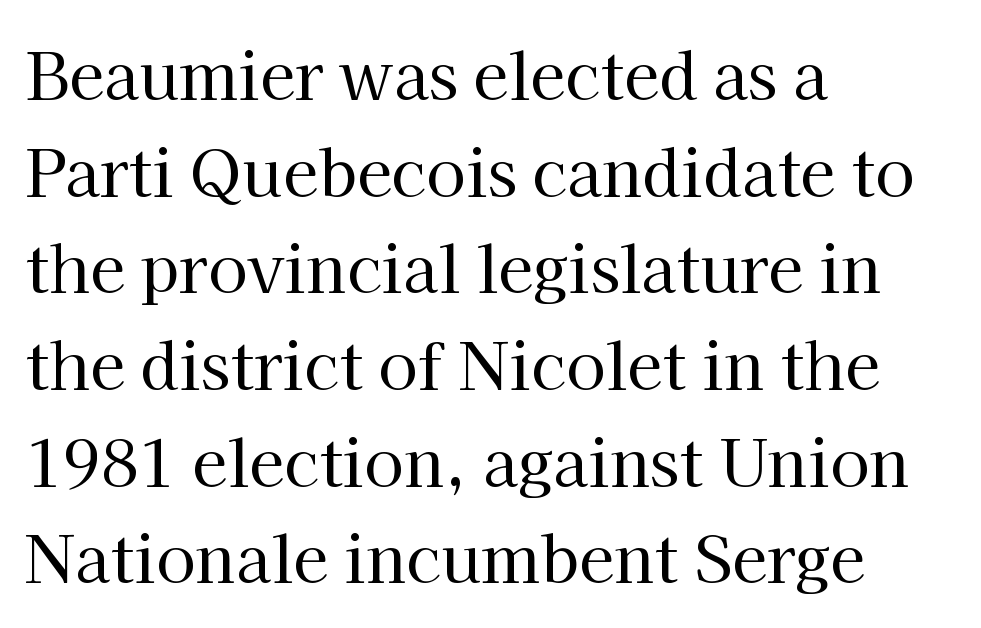
{"serif": "yes", "italic": "no", "bold": "no", "weight": "regular", "width": "normal", "stroke_contrast": "high", "x_height": "medium", "monospaced": "no", "underline": "no", "align": "left", "line_spacing": "normal", "line_spacing_ratio": 1.51, "letter_spacing": "normal", "letter_spacing_em": 0.0, "glyph_px": 64}
